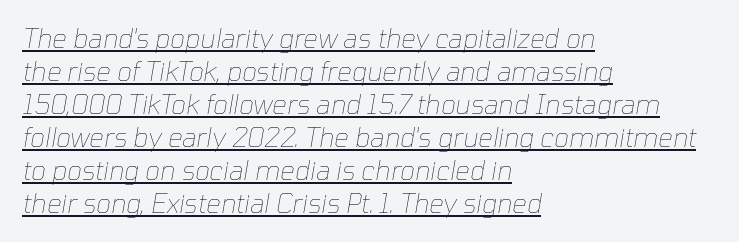
The image shows 26 px text type, italic (leaning right); set left-aligned, normal line spacing (1.27x), normal letter spacing, underlined.
